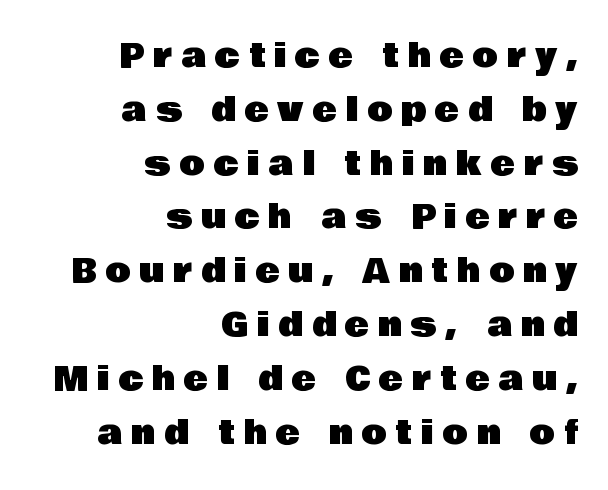
Q: Is the text italic (slanted)? A: No, it is upright.
Q: Is the typeface a serif or a sans-serif typeface? A: Sans-serif.
Q: Is the text underlined? A: No.
Q: How is the paragraph aligned? A: Right-aligned.
Q: Is the spacing between letters normal or unusually wide? A: Unusually wide.
Q: Is the spacing between lines tight, normal or loose? A: Normal.
Q: Width (condensed, normal, or wide)? A: Normal.
Q: Stroke contrast? A: Low.
Q: x-height? A: Large.
Q: Monospaced? A: No.
